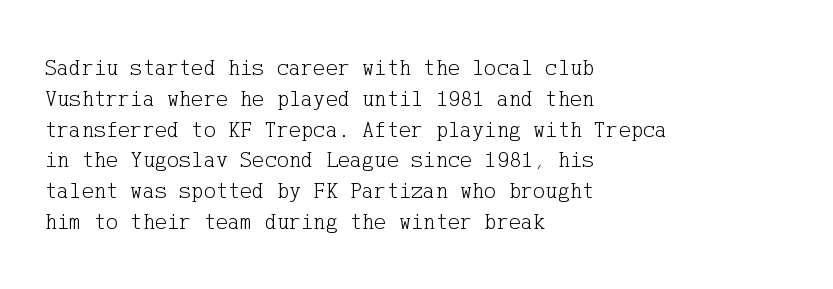
The image shows 23 px text type, upright; set left-aligned, normal line spacing (1.34x), normal letter spacing, not underlined.
